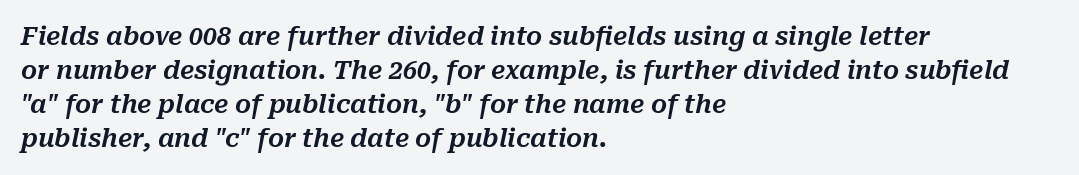
Q: Is the text italic (slanted)? A: Yes, it leans right by about 10 degrees.
Q: Is the text underlined? A: No.
Q: How is the paragraph aligned? A: Left-aligned.
Q: Is the spacing between letters normal or unusually wide? A: Normal.
Q: Is the spacing between lines tight, normal or loose? A: Normal.
